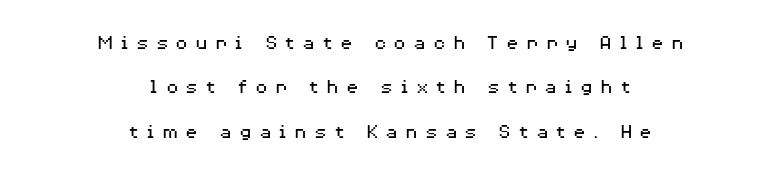
The image shows 21 px text type, upright; set centered, loose line spacing (2.11x), unusually wide letter spacing (+0.33 em), not underlined.
